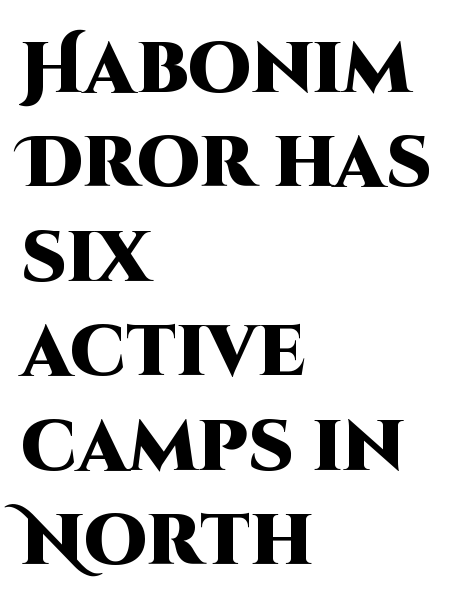
Q: Is the text bold? A: Yes.
Q: Is the text italic (slanted)? A: No, it is upright.
Q: Is the typeface a serif or a sans-serif typeface? A: Sans-serif.
Q: Is the text underlined? A: No.
Q: How is the paragraph aligned? A: Left-aligned.
Q: Is the spacing between letters normal or unusually wide? A: Normal.
Q: Is the spacing between lines tight, normal or loose? A: Normal.
Q: Width (condensed, normal, or wide)? A: Normal.
Q: Stroke contrast? A: High.
Q: x-height? A: Large.
Q: Monospaced? A: No.
